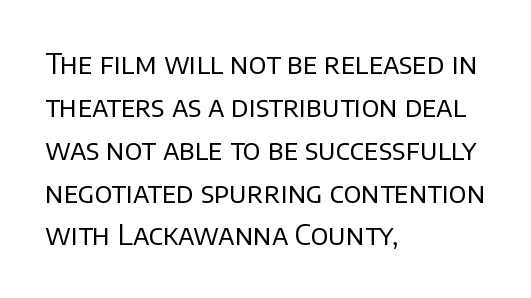
Q: Is the text bold? A: No.
Q: Is the text italic (slanted)? A: No, it is upright.
Q: Is the typeface a serif or a sans-serif typeface? A: Sans-serif.
Q: Is the text underlined? A: No.
Q: How is the paragraph aligned? A: Left-aligned.
Q: Is the spacing between letters normal or unusually wide? A: Normal.
Q: Is the spacing between lines tight, normal or loose? A: Normal.
Q: Width (condensed, normal, or wide)? A: Normal.
Q: Stroke contrast? A: Low.
Q: x-height? A: Large.
Q: Monospaced? A: No.
